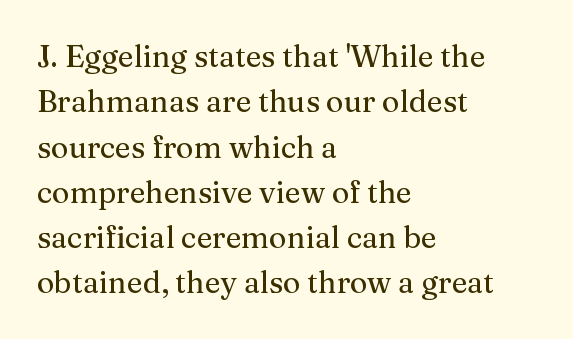
Q: Is the text italic (slanted)? A: No, it is upright.
Q: Is the typeface a serif or a sans-serif typeface? A: Serif.
Q: Is the text underlined? A: No.
Q: How is the paragraph aligned? A: Left-aligned.
Q: Is the spacing between letters normal or unusually wide? A: Normal.
Q: Is the spacing between lines tight, normal or loose? A: Normal.
Q: Width (condensed, normal, or wide)? A: Normal.
Q: Stroke contrast? A: Medium.
Q: x-height? A: Medium.
Q: Monospaced? A: No.
